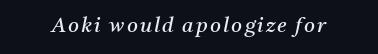
The image shows 21 px text type, italic (leaning right); set not underlined.
